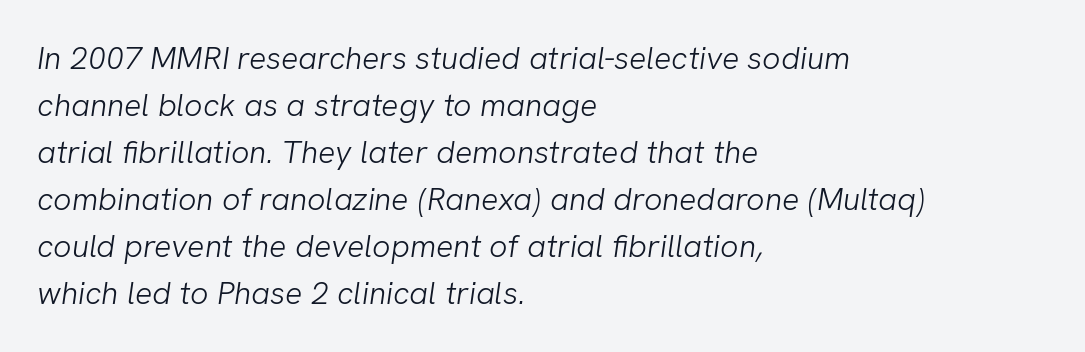
The image shows 32 px light sans-serif type; set left-aligned, normal line spacing (1.47x), normal letter spacing, not underlined; low stroke contrast and a medium x-height.
